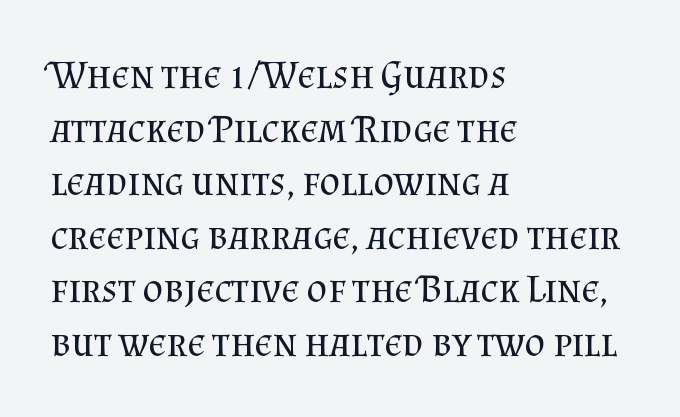
The image shows 40 px regular-weight serif type, upright; set left-aligned, normal line spacing (1.34x), normal letter spacing, not underlined; medium stroke contrast and a small x-height.
